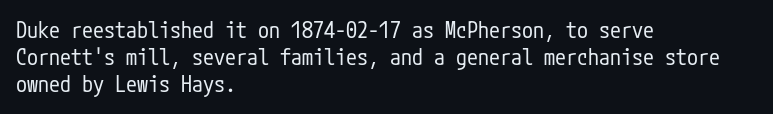
{"italic": "no", "bold": "no", "underline": "no", "align": "left", "line_spacing_ratio": 1.22, "letter_spacing": "normal", "letter_spacing_em": 0.0, "glyph_px": 22}
